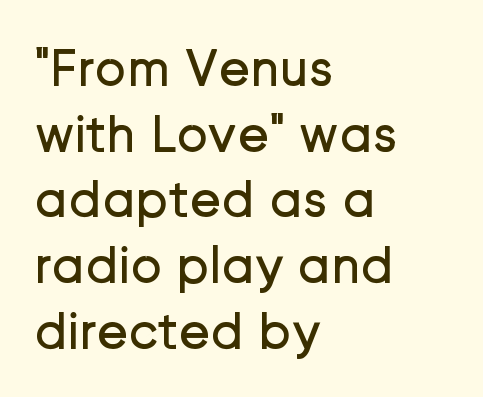
The image shows 53 px regular-weight sans-serif type, upright; set left-aligned, line spacing 1.24x, normal letter spacing, not underlined; low stroke contrast and a medium x-height.
